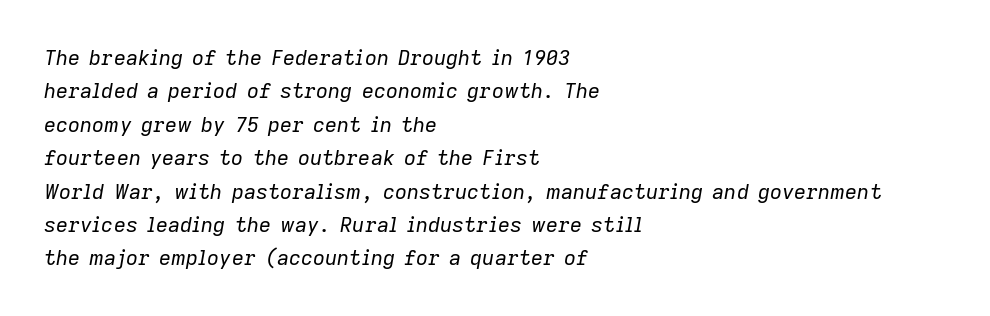
Q: Is the text bold? A: No.
Q: Is the text italic (slanted)? A: Yes, it leans right by about 9 degrees.
Q: Is the text underlined? A: No.
Q: How is the paragraph aligned? A: Left-aligned.
Q: Is the spacing between letters normal or unusually wide? A: Normal.
Q: Is the spacing between lines tight, normal or loose? A: Normal.
